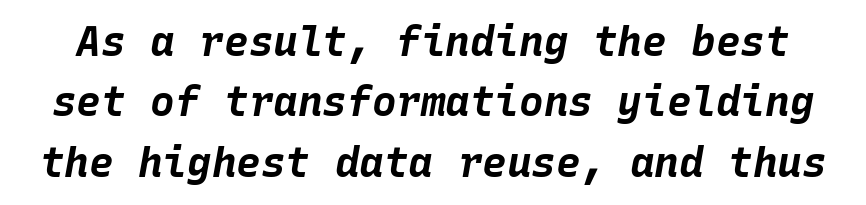
Every letter is thick-stroked: bold, no question. Note the uniform advance width — an 'i' takes as much space as an 'm'. Each new line begins a customary step beneath the previous one. Yep, that's italic — everything's leaning. Spacing between characters is what you'd get straight out of the box.
